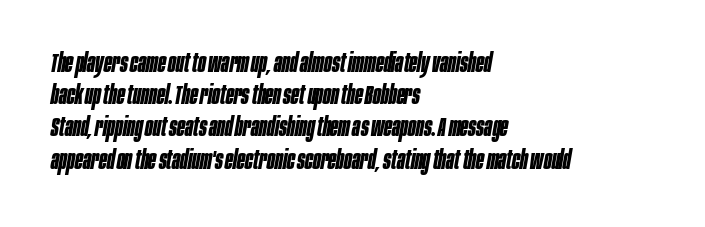
Q: Is the text bold? A: Yes.
Q: Is the text italic (slanted)? A: Yes, it leans right by about 10 degrees.
Q: Is the text underlined? A: No.
Q: How is the paragraph aligned? A: Left-aligned.
Q: Is the spacing between letters normal or unusually wide? A: Normal.
